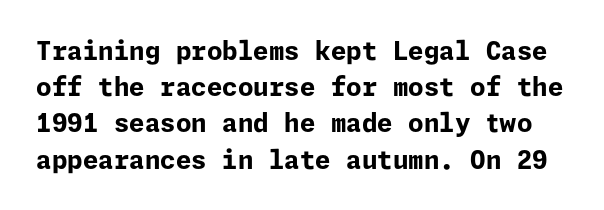
A typesetter would mark this as roman, not italic. Words appear dense and cohesive because spacing is normal. Summary of weight: heavy, a full bold. The gap between lines stays unmarked.
